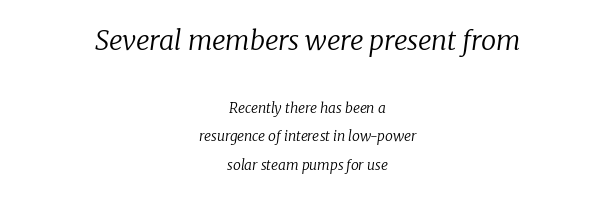
Q: Is the text bold? A: No.
Q: Is the text italic (slanted)? A: Yes, it leans right by about 8 degrees.
Q: Is the text underlined? A: No.
Q: How is the paragraph aligned? A: Centered.
Q: Is the spacing between letters normal or unusually wide? A: Normal.
Q: Is the spacing between lines tight, normal or loose? A: Loose.
Q: Which block of text is set in a larger size, the first (top) or the second (bottom)? A: The first (top) one.
